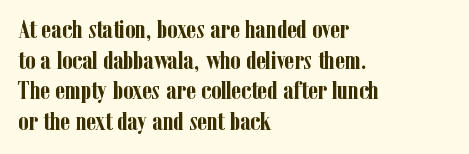
The image shows 26 px bold type, upright; set left-aligned, line spacing 1.18x, normal letter spacing, not underlined.
